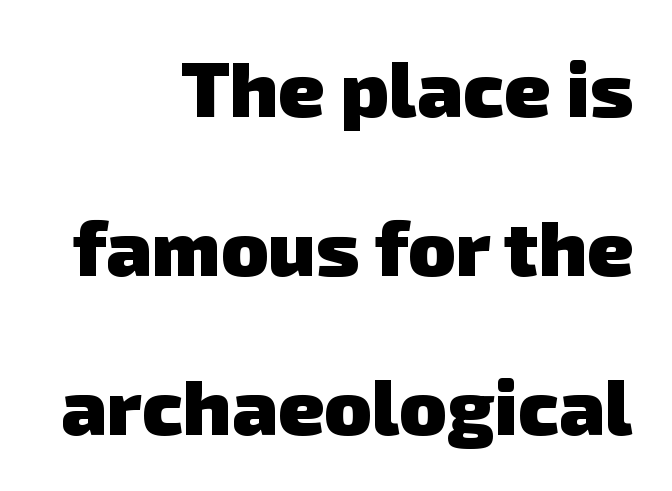
Q: Is the text bold? A: Yes.
Q: Is the typeface a serif or a sans-serif typeface? A: Sans-serif.
Q: Is the text underlined? A: No.
Q: How is the paragraph aligned? A: Right-aligned.
Q: Is the spacing between letters normal or unusually wide? A: Normal.
Q: Is the spacing between lines tight, normal or loose? A: Loose.
Q: Width (condensed, normal, or wide)? A: Normal.
Q: Stroke contrast? A: Low.
Q: x-height? A: Medium.
Q: Monospaced? A: No.
